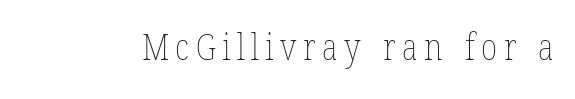
Q: Is the text bold? A: No.
Q: Is the text italic (slanted)? A: No, it is upright.
Q: Is the text underlined? A: No.
Q: Width (condensed, normal, or wide)? A: Condensed.
Q: Stroke contrast? A: Low.
Q: x-height? A: Medium.
Q: Monospaced? A: No.
